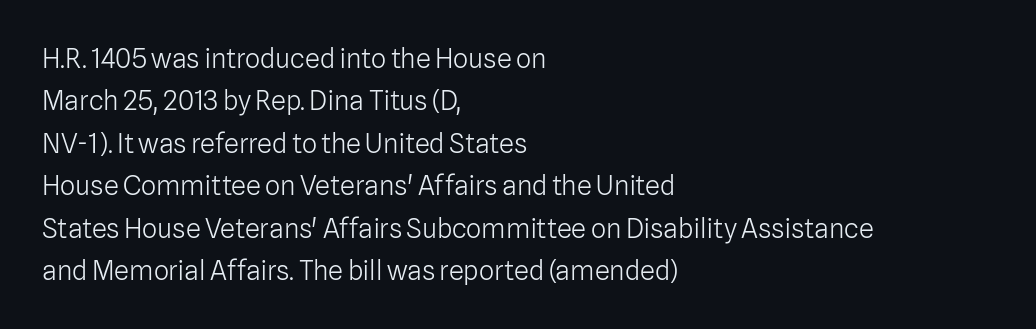
{"italic": "no", "bold": "no", "underline": "no", "align": "left", "line_spacing": "normal", "line_spacing_ratio": 1.57, "letter_spacing": "normal", "letter_spacing_em": 0.0, "glyph_px": 27}
